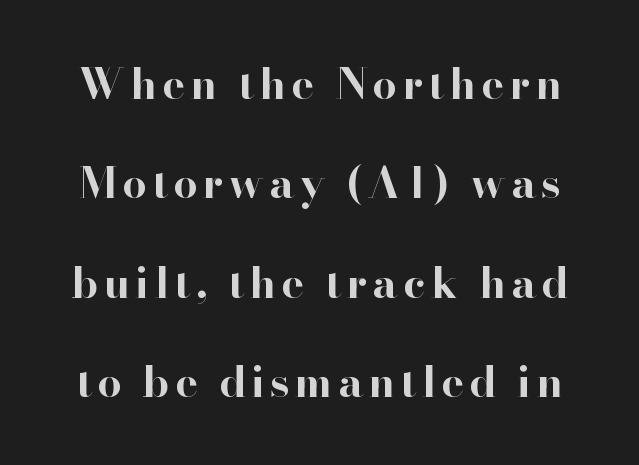
Q: Is the text bold? A: Yes.
Q: Is the text italic (slanted)? A: No, it is upright.
Q: Is the typeface a serif or a sans-serif typeface? A: Serif.
Q: Is the text underlined? A: No.
Q: Is the spacing between lines tight, normal or loose? A: Loose.
Q: Width (condensed, normal, or wide)? A: Normal.
Q: Stroke contrast? A: High.
Q: x-height? A: Small.
Q: Monospaced? A: No.
